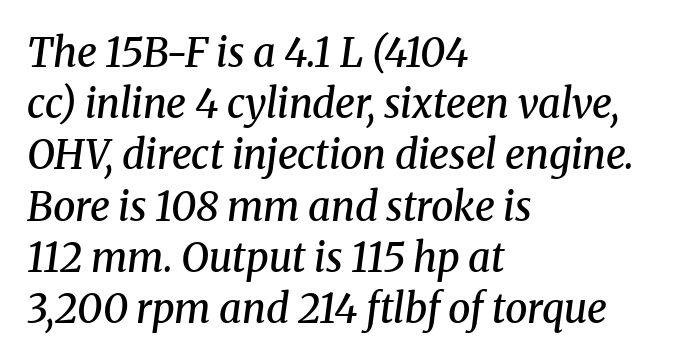
Q: Is the text bold? A: Semi-bold.
Q: Is the text italic (slanted)? A: Yes, it leans right by about 8 degrees.
Q: Is the typeface a serif or a sans-serif typeface? A: Serif.
Q: Is the text underlined? A: No.
Q: How is the paragraph aligned? A: Left-aligned.
Q: Is the spacing between letters normal or unusually wide? A: Normal.
Q: Is the spacing between lines tight, normal or loose? A: Normal.
Q: Width (condensed, normal, or wide)? A: Normal.
Q: Stroke contrast? A: Medium.
Q: x-height? A: Medium.
Q: Monospaced? A: No.
